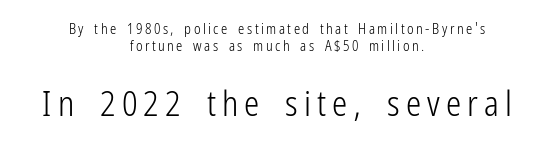
Q: Is the text bold? A: No.
Q: Is the text italic (slanted)? A: No, it is upright.
Q: Is the typeface a serif or a sans-serif typeface? A: Sans-serif.
Q: Is the text underlined? A: No.
Q: How is the paragraph aligned? A: Centered.
Q: Which block of text is set in a larger size, the first (top) or the second (bottom)? A: The second (bottom) one.
Q: Width (condensed, normal, or wide)? A: Condensed.
Q: Stroke contrast? A: Low.
Q: x-height? A: Medium.
Q: Monospaced? A: No.
